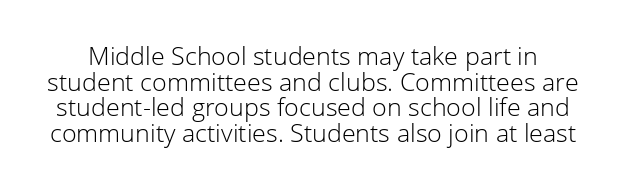
The image shows 25 px text type, upright; set tight line spacing (1.03x), normal letter spacing, not underlined.
